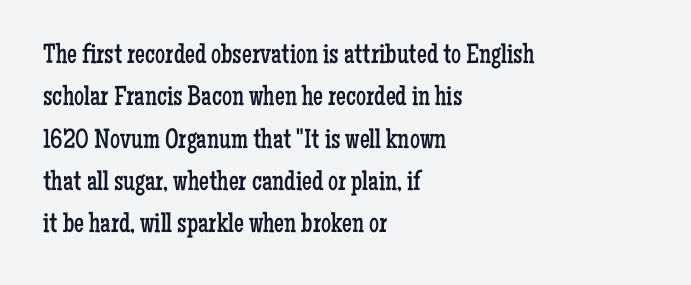
The cut favours lightness, reaching ordinary text weight at its darkest. Quick note: underline off. In CSS terms this would be text-align: left. Standard letterfit; no display-style spreading of the glyphs. Note the varied advance widths — an 'i' is clearly narrower than an 'm'. Every stem runs plumb, perpendicular to the baseline.
